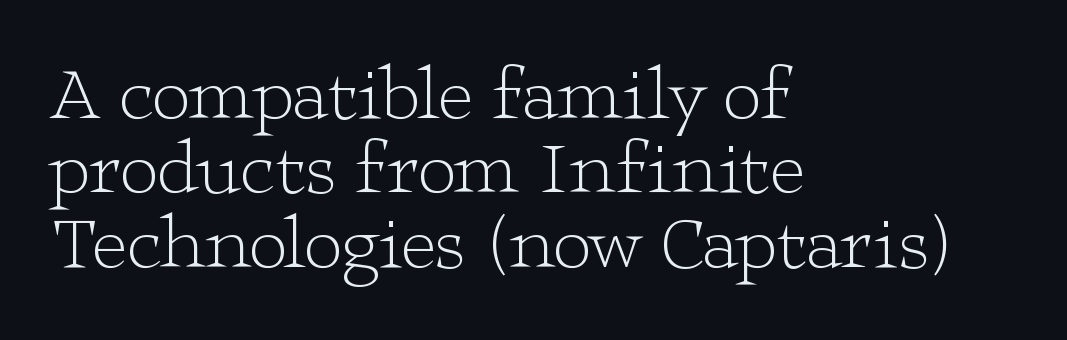
Q: Is the text bold? A: No.
Q: Is the text italic (slanted)? A: No, it is upright.
Q: Is the typeface a serif or a sans-serif typeface? A: Serif.
Q: Is the text underlined? A: No.
Q: How is the paragraph aligned? A: Left-aligned.
Q: Is the spacing between letters normal or unusually wide? A: Normal.
Q: Is the spacing between lines tight, normal or loose? A: Tight.
Q: Width (condensed, normal, or wide)? A: Wide.
Q: Stroke contrast? A: Low.
Q: x-height? A: Medium.
Q: Monospaced? A: No.
